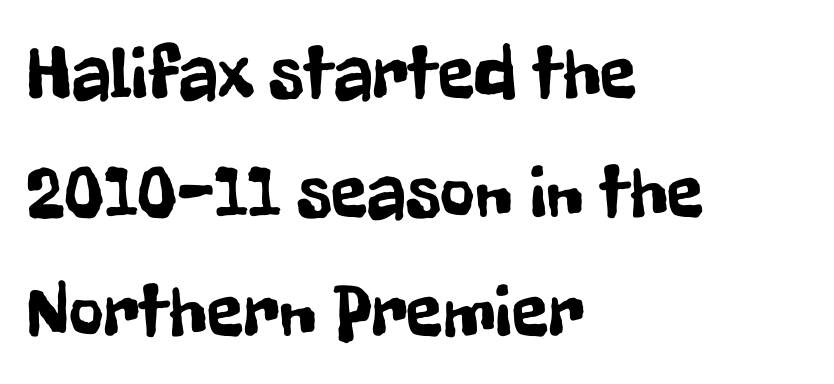
Has an underline been added? It has not. Does the type have serifs? No, each stem ends abruptly. The tracking reads as untouched default to a designer's eye. Rows of type keep a routine distance in the vertical direction. The rag falls on the right side of this text block.
